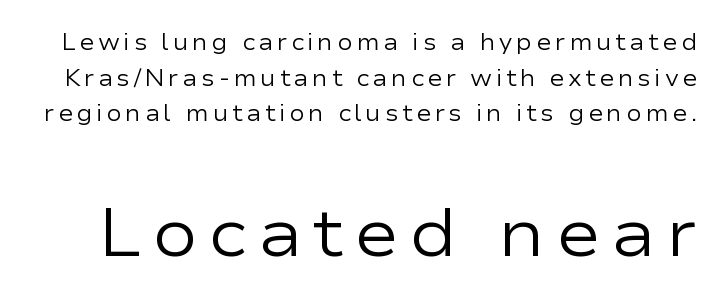
Just letters on the line, the space beneath them empty. Summary of vertical rhythm: regular, with standard interline spacing. Ascenders rise straight up at ninety degrees. Letterform terminals end flat and unadorned throughout the passage.
